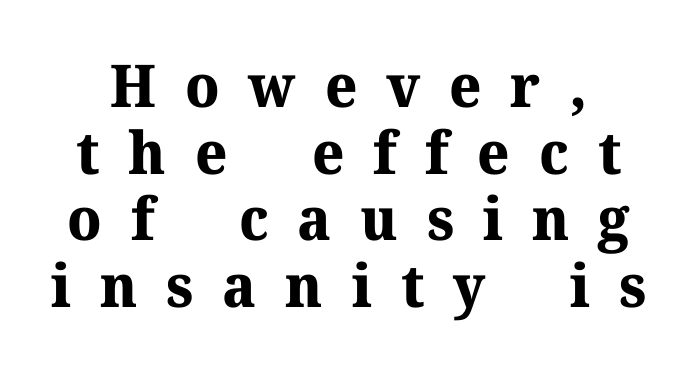
The image shows 59 px bold serif type, upright; set tight line spacing (1.13x), unusually wide letter spacing (+0.49 em), not underlined; medium stroke contrast and a medium x-height.
